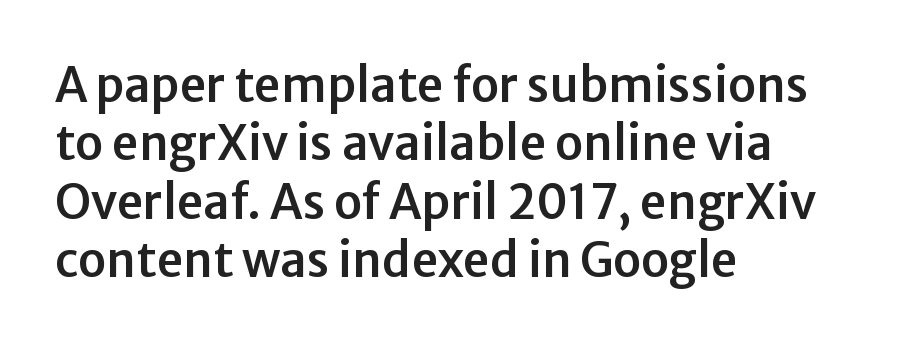
Is there any slant? The stems are plumb. This sample uses plain, unmodified letter spacing. You can tell from the bare stems that sans-serif type was used. If you drew a ruler down the left edge, every line would touch it.
